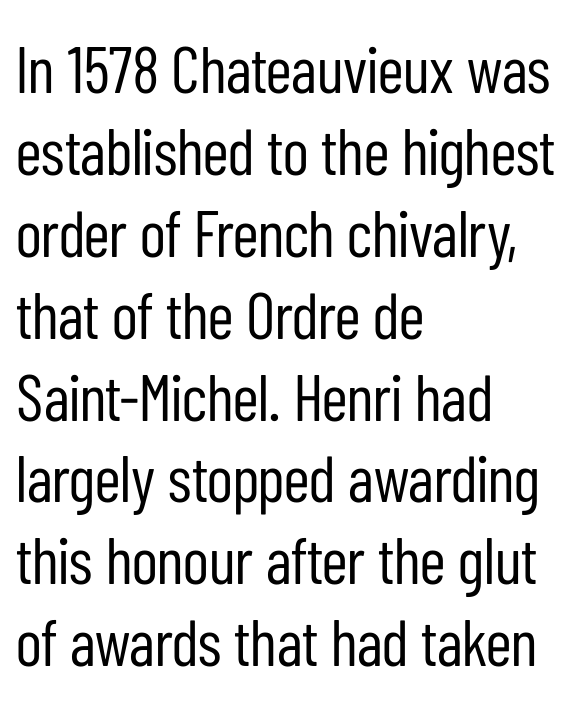
The strip under each line holds only bare page. Tracking value appears to be zero — textbook default spacing. Caption: multi-line text, flush left, ragged right. Leading matches the norm, producing a regular column. The letters carry no serifs — their stems end cleanly without finishing strokes. The face looks like a standard text weight, possibly lighter.
